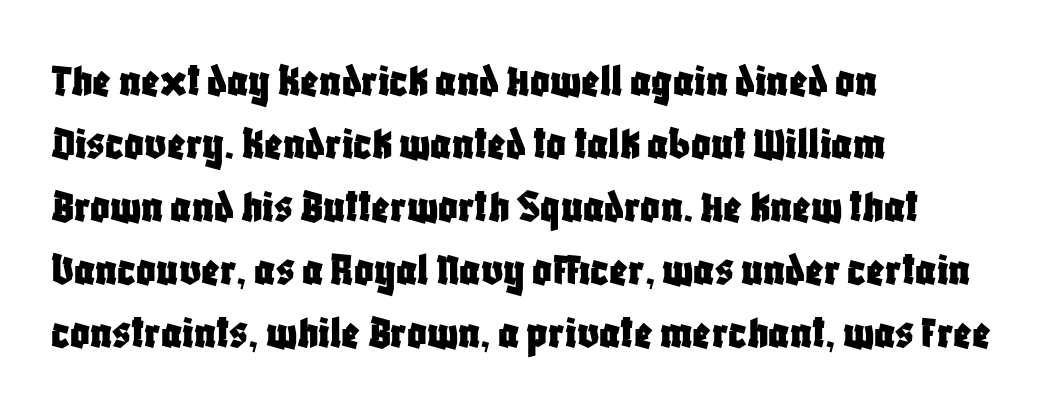
The image shows 48 px condensed sans-serif type, upright; set left-aligned, normal line spacing (1.31x), normal letter spacing, not underlined; low stroke contrast and a large x-height.
